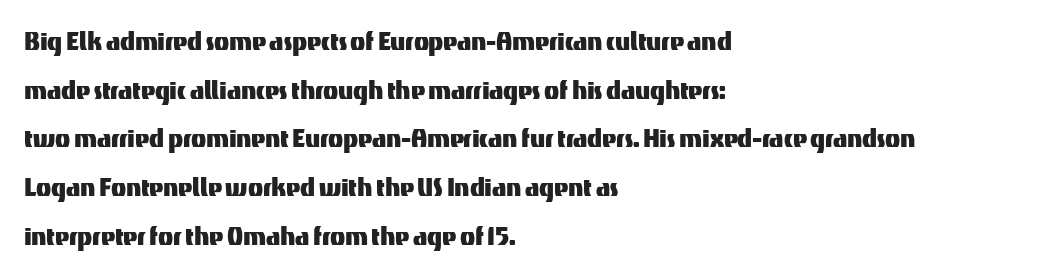
Q: Is the text italic (slanted)? A: No, it is upright.
Q: Is the typeface a serif or a sans-serif typeface? A: Sans-serif.
Q: Is the text underlined? A: No.
Q: How is the paragraph aligned? A: Left-aligned.
Q: Is the spacing between letters normal or unusually wide? A: Normal.
Q: Is the spacing between lines tight, normal or loose? A: Normal.
Q: Width (condensed, normal, or wide)? A: Normal.
Q: Stroke contrast? A: Medium.
Q: x-height? A: Medium.
Q: Monospaced? A: No.
